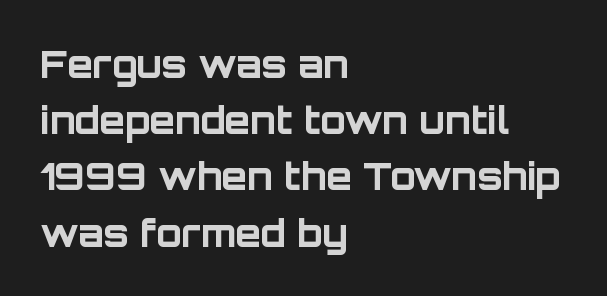
{"serif": "no", "italic": "no", "bold": "yes", "weight": "bold", "width": "normal", "stroke_contrast": "low", "x_height": "large", "monospaced": "no", "underline": "no", "align": "left", "line_spacing": "normal", "line_spacing_ratio": 1.52, "letter_spacing": "normal", "letter_spacing_em": 0.0, "glyph_px": 37}
